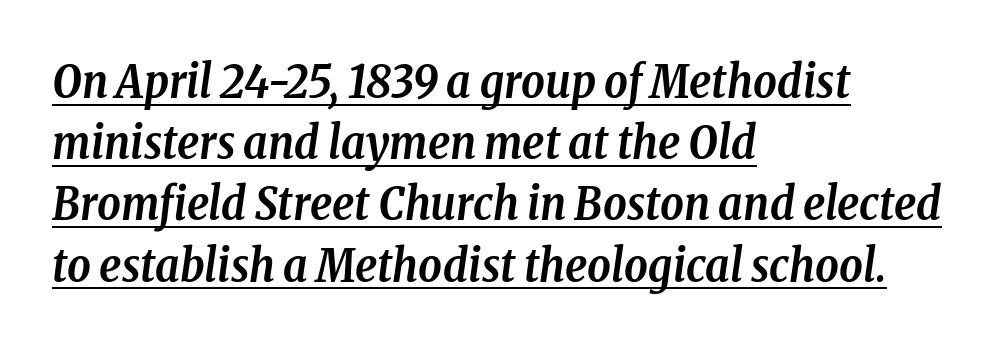
Letter spacing: default. Does the weight exceed regular? Yes, all the way to bold. Interline gaps are of average width in this sample. Underline: present. The rendering uses natural spacing where letterforms have individual widths. If you drew a ruler down the left edge, every line would touch it.
